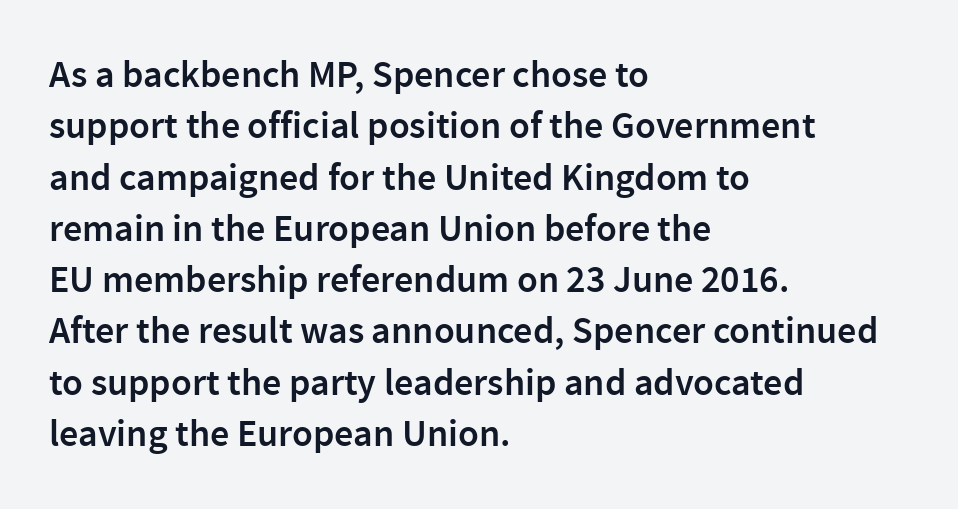
Caption: standard tracking, unaltered. In terms of letterform style, serifs are entirely absent. What's the leading like? Ordinary, nothing unusual. No italicization has been applied; the sample stays upright. These words are printed semibold, heavier than regular yet not bold. You could not count columns in this text — the font is proportionally spaced.
